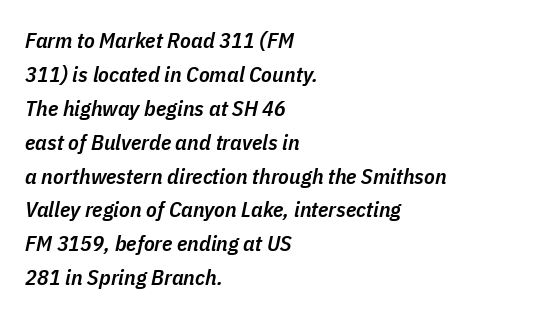
Q: Is the text bold? A: Semi-bold.
Q: Is the text italic (slanted)? A: Yes, it leans right by about 11 degrees.
Q: Is the text underlined? A: No.
Q: How is the paragraph aligned? A: Left-aligned.
Q: Is the spacing between letters normal or unusually wide? A: Normal.
Q: Is the spacing between lines tight, normal or loose? A: Normal.
